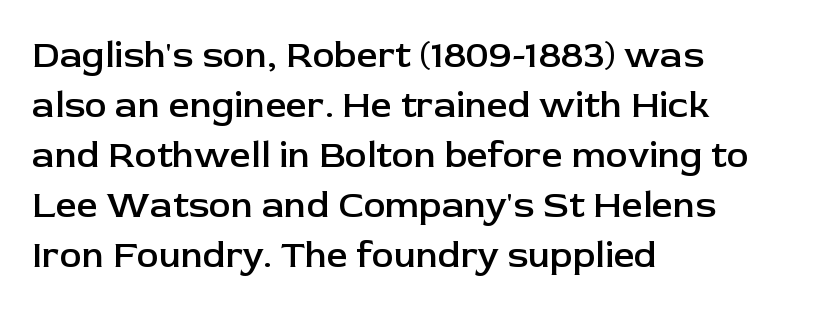
Horizontal alignment here is leftward, the default for most running prose. These lines are rendered in a variable-pitch font. Unlike a traditional serif, this face leaves its strokes unadorned. Underline: absent. Is there any slant? The stems are plumb. Baseline-to-baseline distance is the conventional proportion of letter height.
